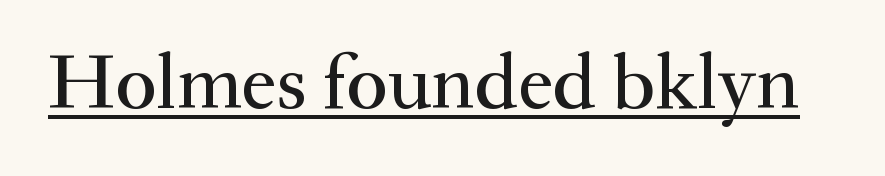
{"serif": "yes", "italic": "no", "width": "normal", "stroke_contrast": "medium", "x_height": "small", "monospaced": "no", "underline": "yes", "letter_spacing": "normal", "letter_spacing_em": 0.0, "glyph_px": 79}
